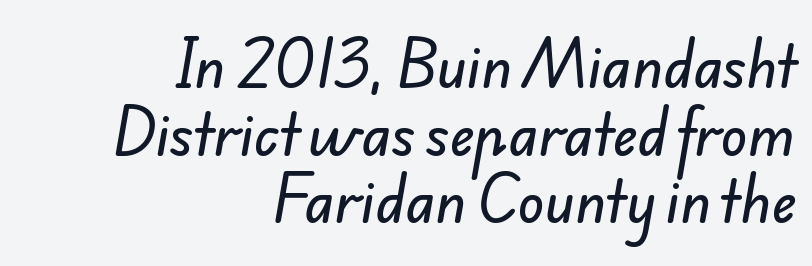
Q: Is the typeface a serif or a sans-serif typeface? A: Sans-serif.
Q: Is the text underlined? A: No.
Q: How is the paragraph aligned? A: Right-aligned.
Q: Is the spacing between letters normal or unusually wide? A: Normal.
Q: Width (condensed, normal, or wide)? A: Normal.
Q: Stroke contrast? A: Low.
Q: x-height? A: Small.
Q: Monospaced? A: No.
